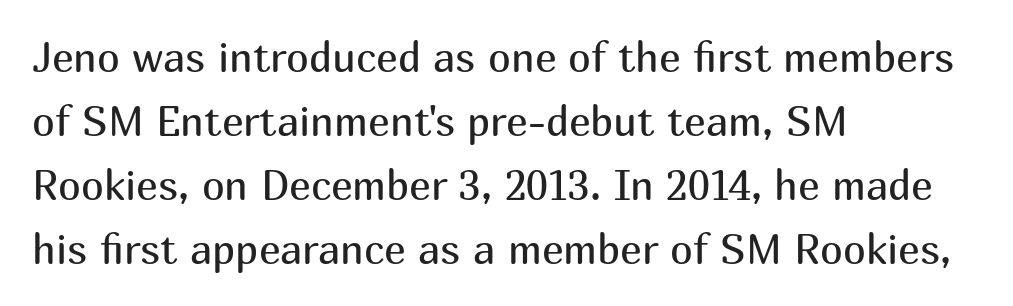
The image shows 41 px regular-weight sans-serif type, upright; set left-aligned, normal line spacing (1.56x), normal letter spacing, not underlined; medium stroke contrast and a medium x-height.
